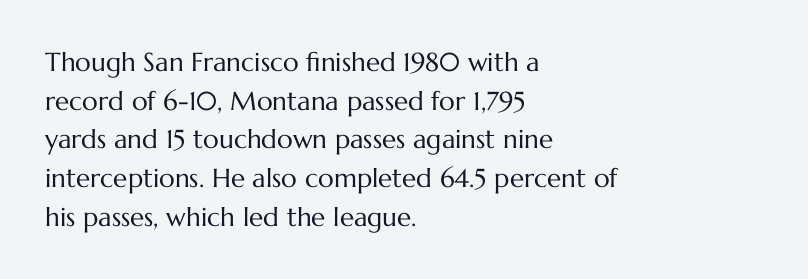
Posture: vertical. The weight tops out at a normal text grade. Words appear dense and cohesive because spacing is normal. If you drew a ruler down the left edge, every line would touch it. Line spacing here is normal. Underline: absent.
